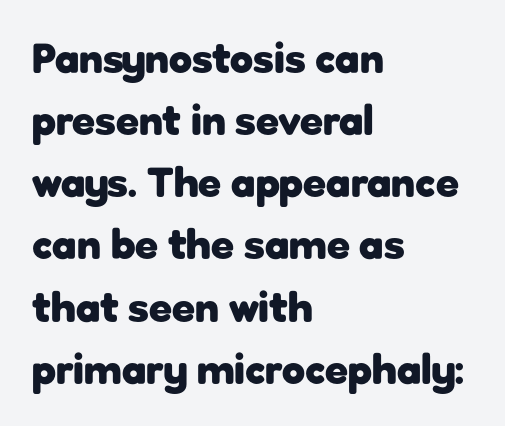
{"serif": "no", "italic": "no", "bold": "yes", "weight": "heavy", "width": "normal", "stroke_contrast": "low", "x_height": "medium", "monospaced": "no", "underline": "no", "align": "left", "line_spacing": "normal", "line_spacing_ratio": 1.48, "letter_spacing": "normal", "letter_spacing_em": 0.0, "glyph_px": 42}
